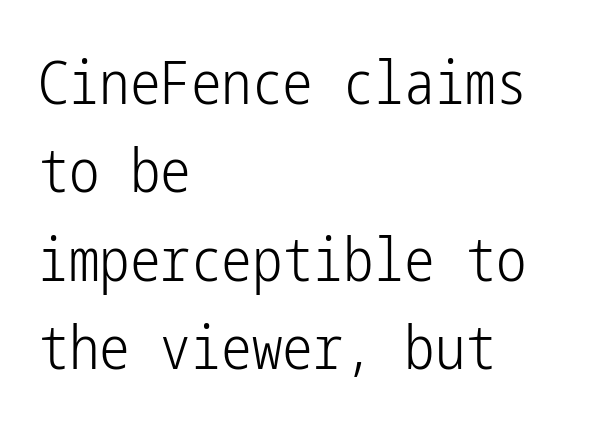
Q: Is the text bold? A: No.
Q: Is the text italic (slanted)? A: No, it is upright.
Q: Is the typeface a serif or a sans-serif typeface? A: Sans-serif.
Q: Is the text underlined? A: No.
Q: How is the paragraph aligned? A: Left-aligned.
Q: Is the spacing between letters normal or unusually wide? A: Normal.
Q: Is the spacing between lines tight, normal or loose? A: Normal.
Q: Width (condensed, normal, or wide)? A: Condensed.
Q: Stroke contrast? A: Low.
Q: x-height? A: Medium.
